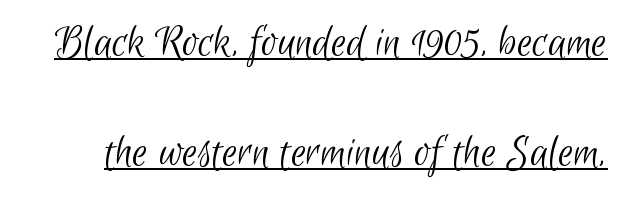
{"serif": "no", "bold": "no", "weight": "light", "width": "condensed", "stroke_contrast": "low", "x_height": "small", "monospaced": "no", "underline": "yes", "line_spacing": "loose", "line_spacing_ratio": 2.29, "letter_spacing": "normal", "letter_spacing_em": 0.0, "glyph_px": 48}
